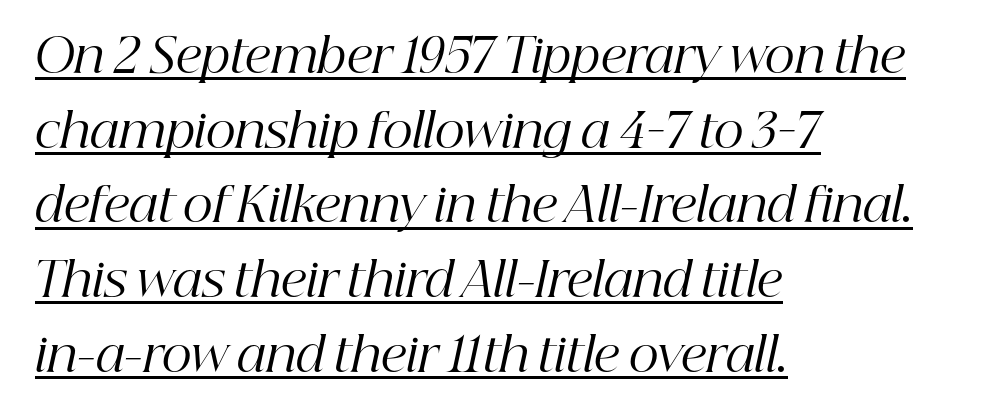
{"serif": "yes", "italic": "yes", "lean": "right", "slant_degrees": 12, "bold": "no", "weight": "regular", "width": "normal", "stroke_contrast": "high", "x_height": "medium", "monospaced": "no", "underline": "yes", "align": "left", "line_spacing": "normal", "line_spacing_ratio": 1.59, "letter_spacing": "normal", "letter_spacing_em": 0.0, "glyph_px": 47}
